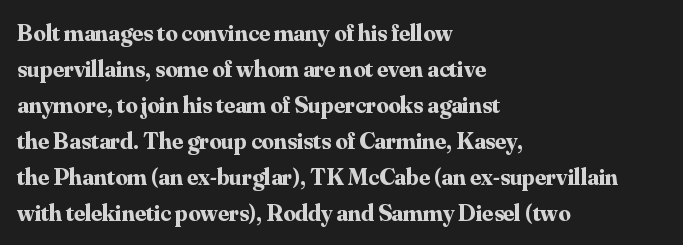
The image shows 24 px bold type, upright; set left-aligned, normal line spacing (1.5x), normal letter spacing, not underlined.
